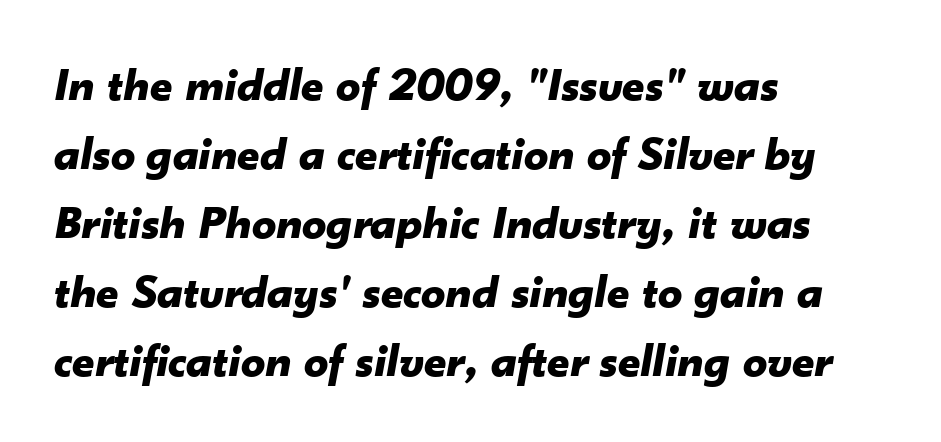
Character widths vary here, with narrow letters taking less room than wide ones. Plain, unruled lines of type. As a designer I'd log this as weight 700, bold. Compared with a centered layout, this one pins lines to the left instead.
